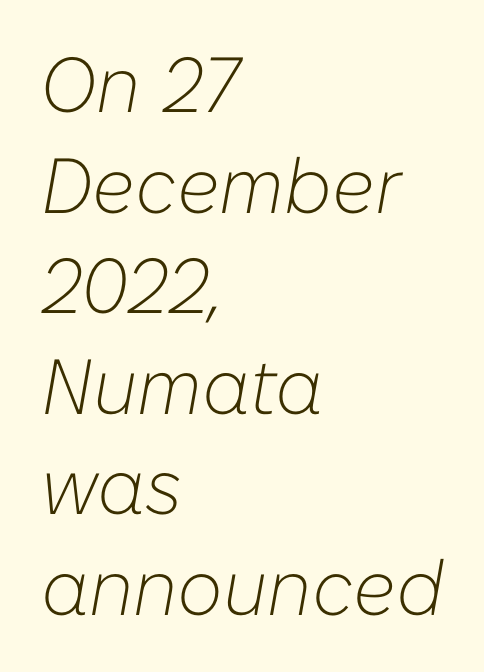
{"italic": "yes", "lean": "right", "slant_degrees": 10, "bold": "no", "weight": "light", "width": "normal", "stroke_contrast": "low", "x_height": "medium", "monospaced": "no", "underline": "no", "align": "left", "line_spacing": "normal", "line_spacing_ratio": 1.29, "letter_spacing": "normal", "letter_spacing_em": 0.0, "glyph_px": 78}
